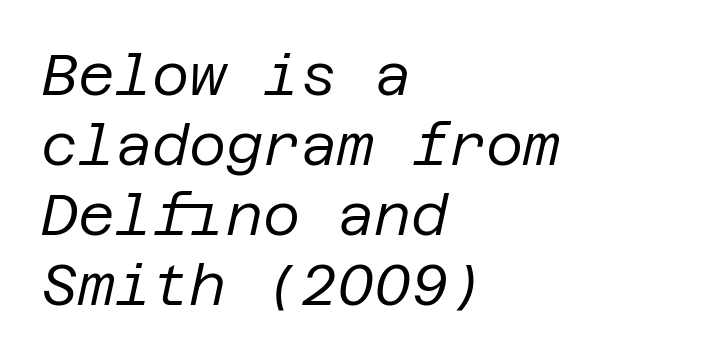
Q: Is the text bold? A: No.
Q: Is the text italic (slanted)? A: Yes, it leans right by about 12 degrees.
Q: Is the text underlined? A: No.
Q: How is the paragraph aligned? A: Left-aligned.
Q: Is the spacing between letters normal or unusually wide? A: Normal.
Q: Width (condensed, normal, or wide)? A: Normal.
Q: Stroke contrast? A: Low.
Q: x-height? A: Large.
